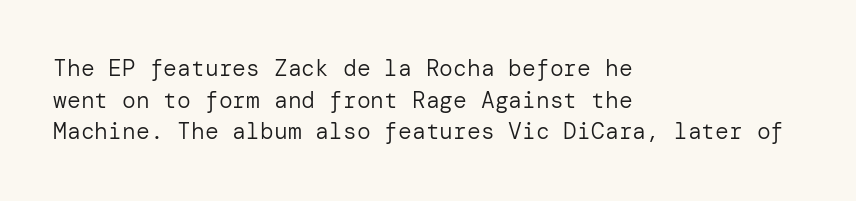
The image shows 23 px text type, upright; set left-aligned, normal line spacing (1.37x), normal letter spacing, not underlined.
